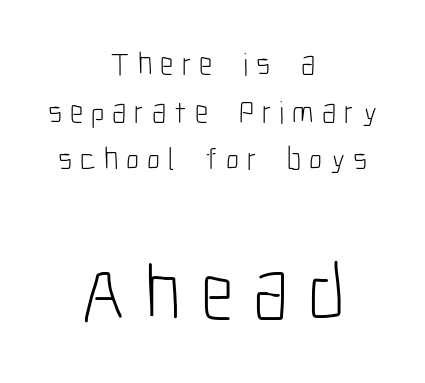
The image shows 79 px light, condensed sans-serif type, upright; set centered, normal line spacing (1.49x), unusually wide letter spacing (+0.25 em), not underlined; the second (bottom) block is 2.47x larger; low stroke contrast and a medium x-height.
